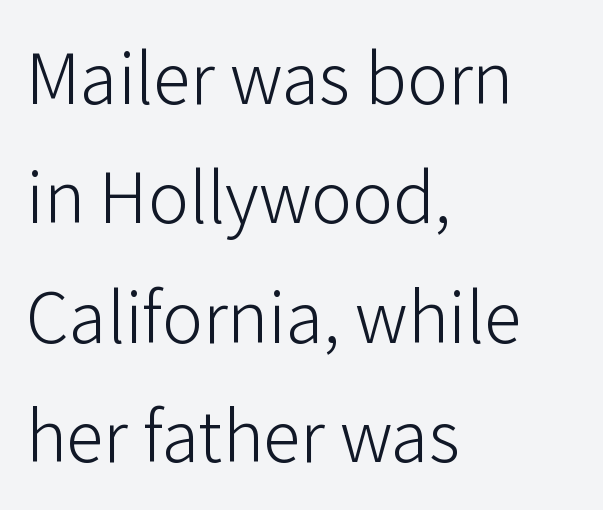
The image shows 76 px light sans-serif type, upright; set left-aligned, normal line spacing (1.57x), normal letter spacing, not underlined; low stroke contrast and a medium x-height.
